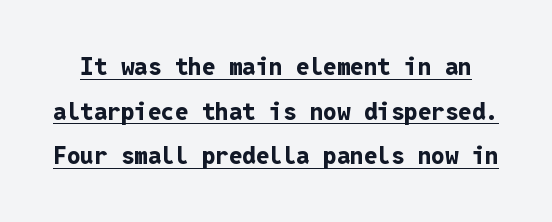
The image shows 24 px bold type, upright; set line spacing 1.86x, normal letter spacing, underlined.
